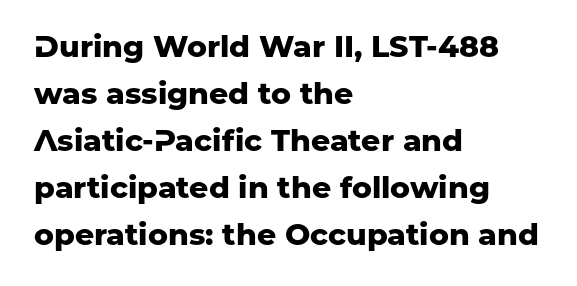
{"serif": "no", "italic": "no", "bold": "yes", "weight": "heavy", "width": "normal", "stroke_contrast": "low", "x_height": "medium", "monospaced": "no", "underline": "no", "align": "left", "line_spacing": "normal", "line_spacing_ratio": 1.57, "letter_spacing": "normal", "letter_spacing_em": 0.0, "glyph_px": 30}
